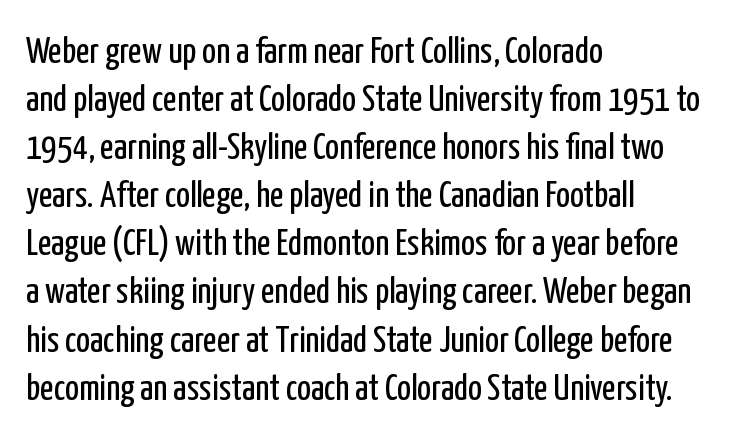
The image shows 37 px regular-weight, condensed sans-serif type, upright; set left-aligned, normal line spacing (1.3x), normal letter spacing, not underlined; low stroke contrast and a medium x-height.
